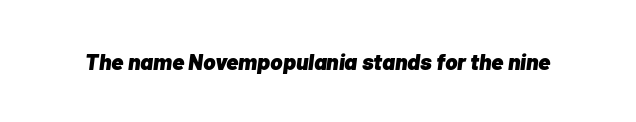
Clear beneath every line of the passage. As a designer I'd log this as weight 700, bold. Characters are canted at an angle relative to the baseline's perpendicular. How are the letters spaced? Ordinarily, with no added tracking.
